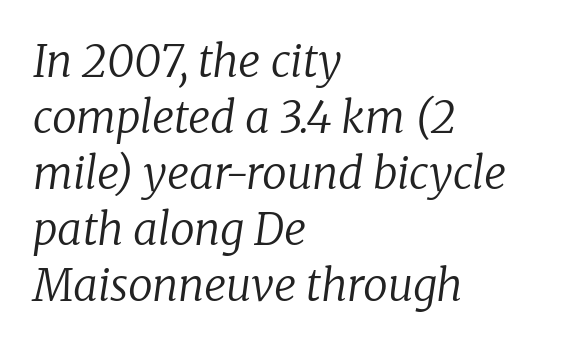
No extra tracking has been applied to these lines. Typeset ragged right — the left edge is the straight one. Are there feet on the stems? There are — it's a serif. Character widths vary here, with narrow letters taking less room than wide ones. The letters look calm and open, with moderate or lighter stems. If you drew a line through each stem, it would be angled.
